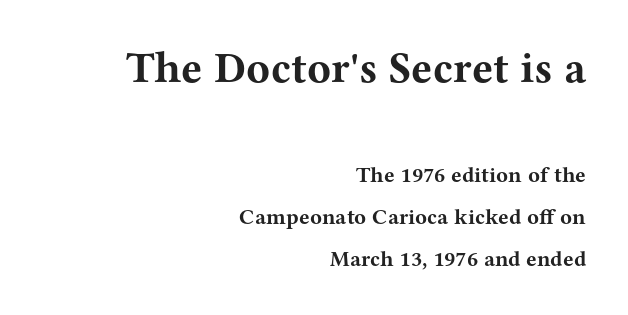
{"serif": "yes", "italic": "no", "bold": "yes", "weight": "bold", "width": "wide", "stroke_contrast": "medium", "x_height": "medium", "monospaced": "no", "underline": "no", "align": "right", "line_spacing": "loose", "line_spacing_ratio": 1.92, "letter_spacing": "normal", "letter_spacing_em": 0.0, "larger_block": "first", "size_ratio": 2.0, "glyph_px": 44}
